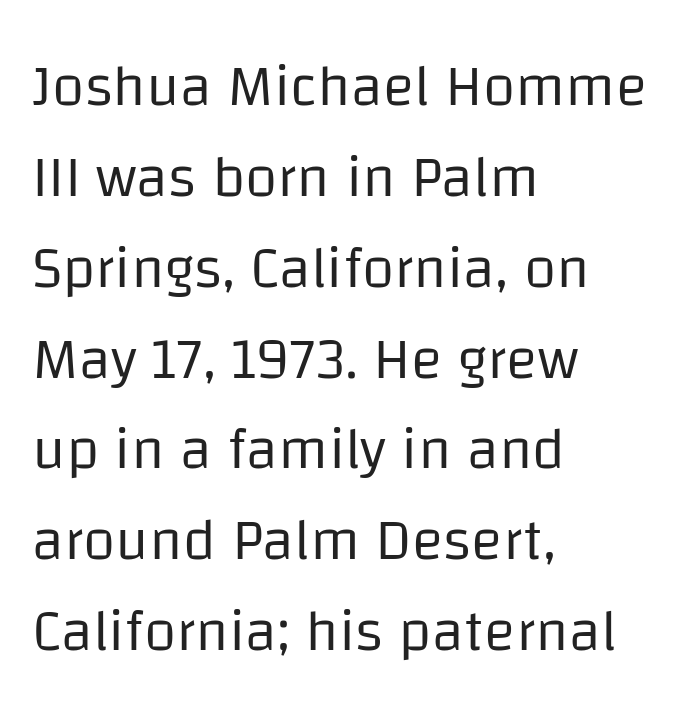
The image shows 59 px regular-weight sans-serif type, upright; set left-aligned, normal line spacing (1.54x), normal letter spacing, not underlined; low stroke contrast and a large x-height.
